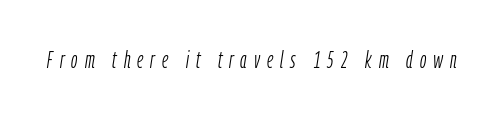
The image shows 23 px text type, italic (leaning right); set unusually wide letter spacing (+0.31 em), not underlined.
